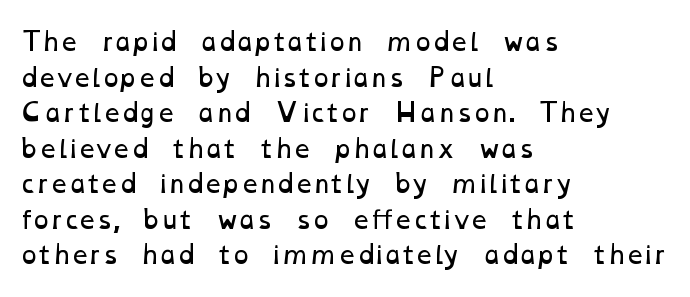
The image shows 24 px text type; set left-aligned, normal line spacing (1.48x), normal letter spacing, not underlined.
